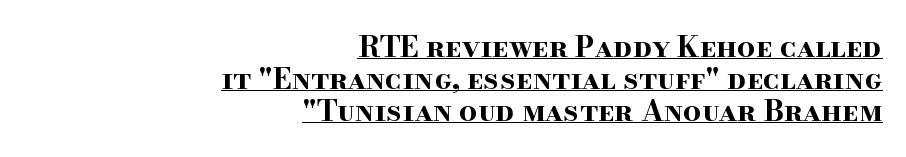
{"serif": "yes", "italic": "no", "bold": "yes", "weight": "bold", "width": "wide", "stroke_contrast": "high", "x_height": "small", "monospaced": "no", "underline": "yes", "align": "right", "line_spacing": "tight", "line_spacing_ratio": 1.1, "letter_spacing": "normal", "letter_spacing_em": 0.0, "glyph_px": 29}
